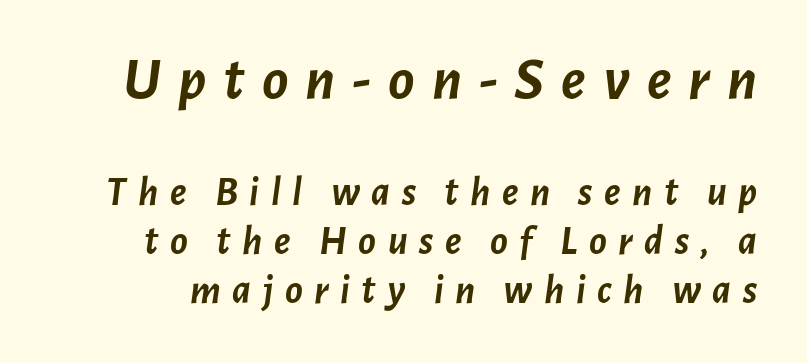
Q: Is the text bold? A: Yes.
Q: Is the text italic (slanted)? A: Yes, it leans right by about 7 degrees.
Q: Is the text underlined? A: No.
Q: Is the spacing between letters normal or unusually wide? A: Unusually wide.
Q: Which block of text is set in a larger size, the first (top) or the second (bottom)? A: The first (top) one.
Q: Width (condensed, normal, or wide)? A: Normal.
Q: Stroke contrast? A: Low.
Q: x-height? A: Medium.
Q: Monospaced? A: No.
